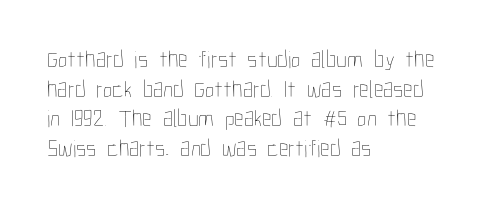
Q: Is the text bold? A: No.
Q: Is the text italic (slanted)? A: No, it is upright.
Q: Is the text underlined? A: No.
Q: How is the paragraph aligned? A: Left-aligned.
Q: Is the spacing between letters normal or unusually wide? A: Normal.
